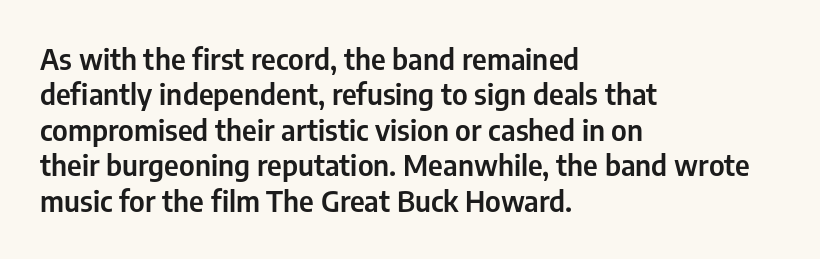
The image shows 29 px condensed sans-serif type, upright; set left-aligned, line spacing 1.22x, normal letter spacing, not underlined; low stroke contrast and a medium x-height.
